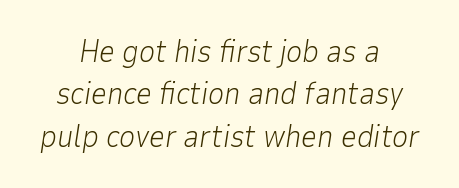
Tall strokes in this sample are angled rather than plumb. This sample has the flowing, uneven cadence of proportional lettering. Letters have the restrained weight of plain body copy at most. Caption: standard tracking, unaltered. This sample keeps an unexceptional amount of space between lines.
